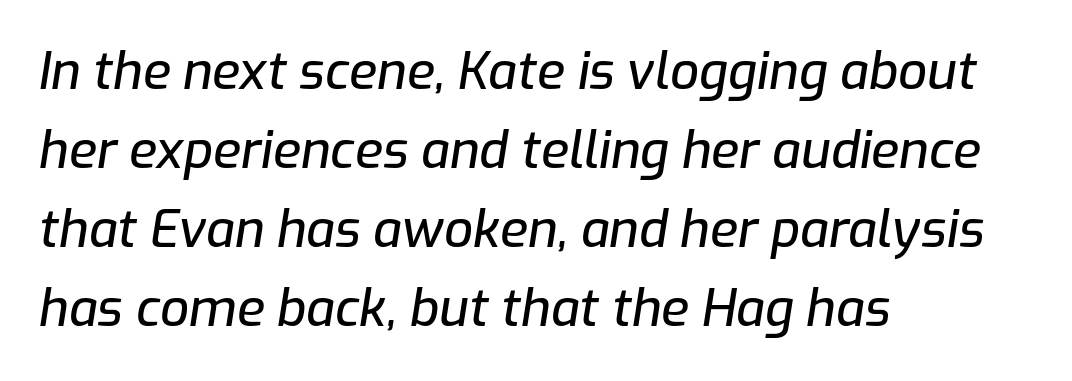
Do the characters align in a grid? No, the font is proportional. The lines sit at an ordinary, default distance from one another. Compared with ordinary roman type, these characters are visibly tilted. The gaps between neighbouring characters are ordinary and unremarkable.
